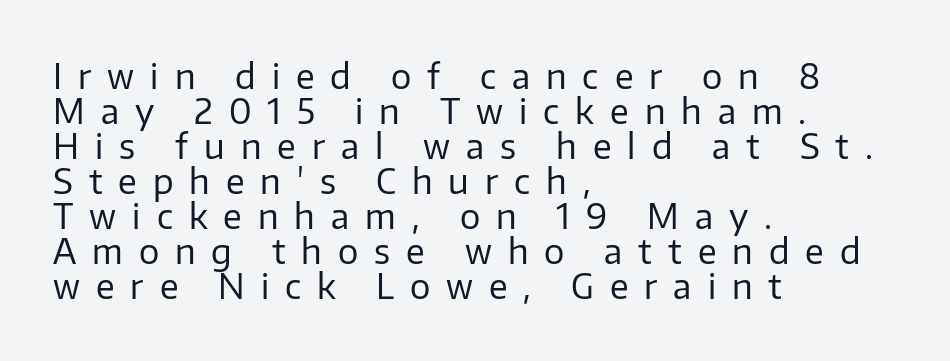
Character widths vary here, with narrow letters taking less room than wide ones. Every stem runs plumb, perpendicular to the baseline. This rendering employs a face without finishing strokes, i.e., a sans-serif. Nothing heavy about these letters — not bold at all.
